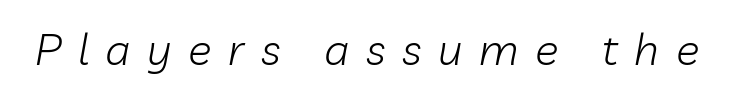
The image shows 44 px light type, italic (leaning right); set unusually wide letter spacing (+0.38 em), not underlined; low stroke contrast and a medium x-height.
